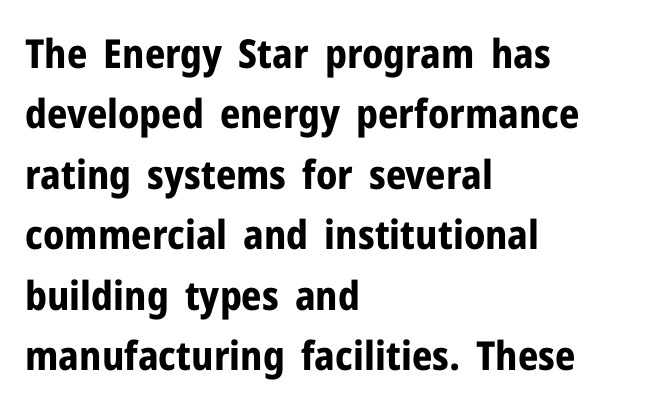
Q: Is the text bold? A: Yes.
Q: Is the text italic (slanted)? A: No, it is upright.
Q: Is the typeface a serif or a sans-serif typeface? A: Sans-serif.
Q: Is the text underlined? A: No.
Q: How is the paragraph aligned? A: Left-aligned.
Q: Is the spacing between letters normal or unusually wide? A: Normal.
Q: Is the spacing between lines tight, normal or loose? A: Normal.
Q: Width (condensed, normal, or wide)? A: Normal.
Q: Stroke contrast? A: Low.
Q: x-height? A: Medium.
Q: Monospaced? A: No.
